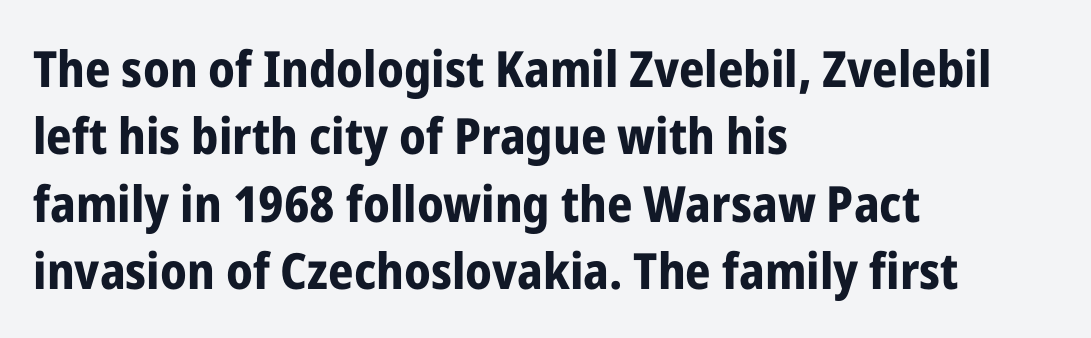
The image shows 50 px bold, condensed sans-serif type, upright; set left-aligned, normal line spacing (1.35x), normal letter spacing, not underlined; low stroke contrast and a medium x-height.
